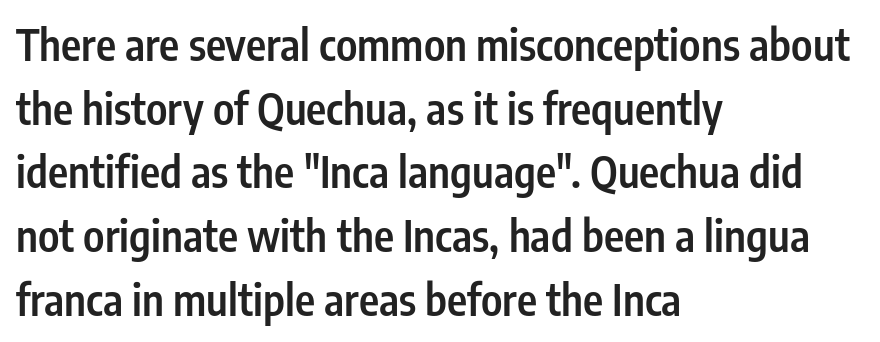
The image shows 43 px semibold, condensed sans-serif type, upright; set left-aligned, normal line spacing (1.48x), normal letter spacing, not underlined; low stroke contrast and a medium x-height.
